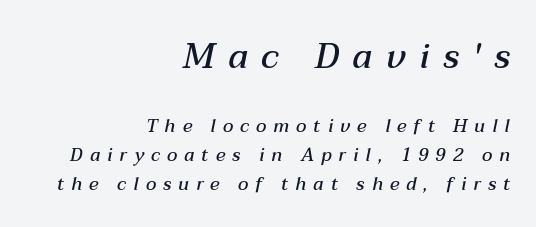
This sample is right-justified, so line beginnings fall wherever the words allow. What stands out about the letter spacing? Its width — letters are far apart. The more generous point size was reserved for the upper chunk. Spacing verdict: proportional, widths tailored to each character. Heft: intermediate — a semibold. A clean baseline with only descenders dipping below it.
